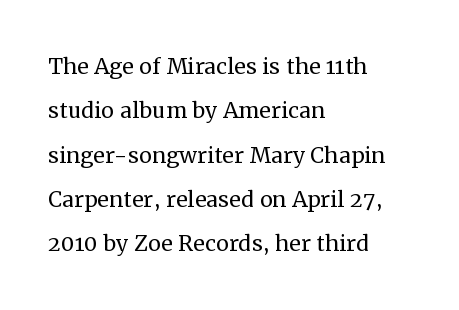
The typography opts for an upright posture over an oblique one. What's the leading like? Ordinary, nothing unusual. This sample has the flowing, uneven cadence of proportional lettering. A typesetter would label this face a serif. These lines keep a tight, regular rhythm from letter to letter. Compared with a centered layout, this one pins lines to the left instead.
